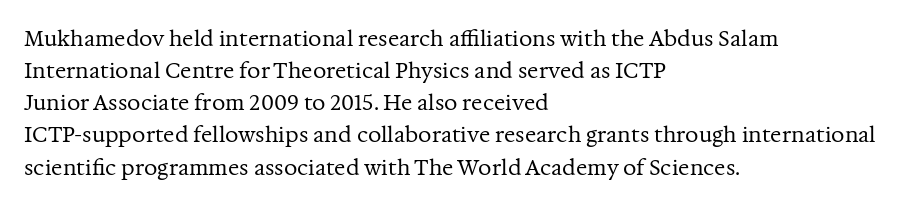
Is the block centered? No — it sits flush against the left margin. Honestly, the row spacing looks completely unremarkable. Check under the words: just untouched page. Ascenders rise straight up at ninety degrees. Nobody touched the tracking dial on this one.
